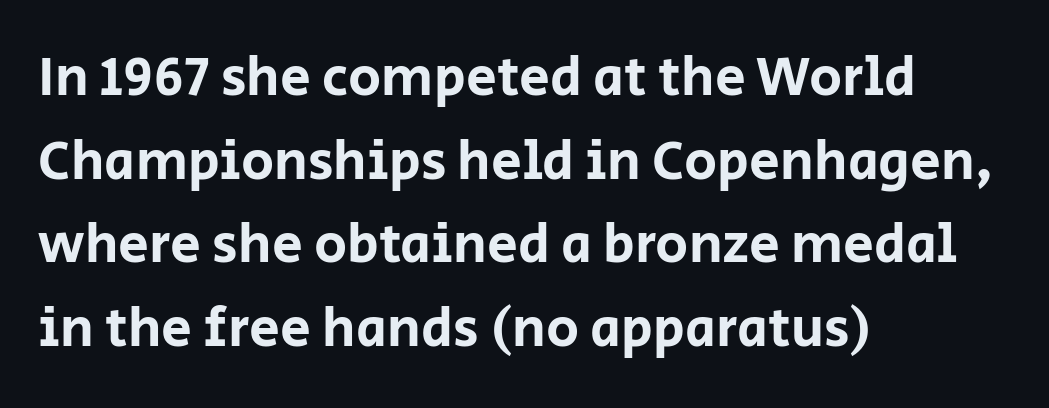
No extra tracking has been applied to these lines. Do the characters align in a grid? No, the font is proportional. Beneath every word, the page is bare. Leading matches the norm, producing a regular column. The lines are quadded left. It's the straight-up-and-down kind of type.
